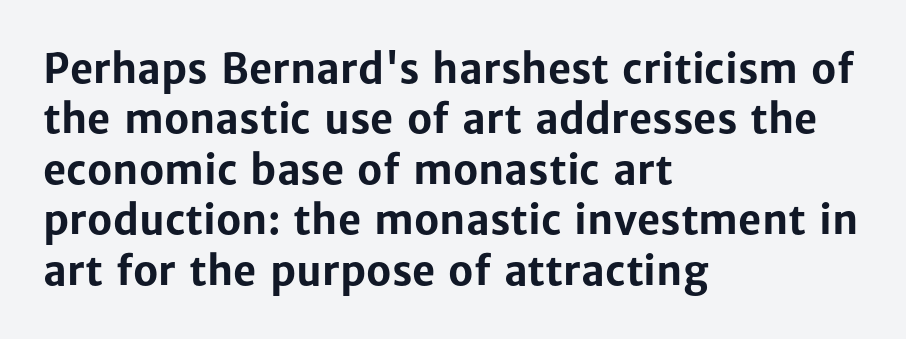
{"serif": "no", "italic": "no", "bold": "yes", "weight": "bold", "width": "normal", "stroke_contrast": "low", "x_height": "medium", "monospaced": "no", "underline": "no", "align": "left", "line_spacing": "normal", "line_spacing_ratio": 1.26, "letter_spacing": "normal", "letter_spacing_em": 0.0, "glyph_px": 40}
